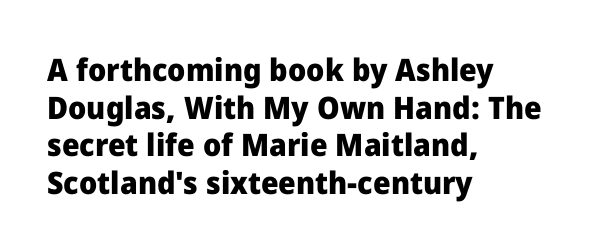
Q: Is the text bold? A: Yes.
Q: Is the text italic (slanted)? A: No, it is upright.
Q: Is the typeface a serif or a sans-serif typeface? A: Sans-serif.
Q: Is the text underlined? A: No.
Q: How is the paragraph aligned? A: Left-aligned.
Q: Is the spacing between letters normal or unusually wide? A: Normal.
Q: Width (condensed, normal, or wide)? A: Normal.
Q: Stroke contrast? A: Low.
Q: x-height? A: Medium.
Q: Monospaced? A: No.
